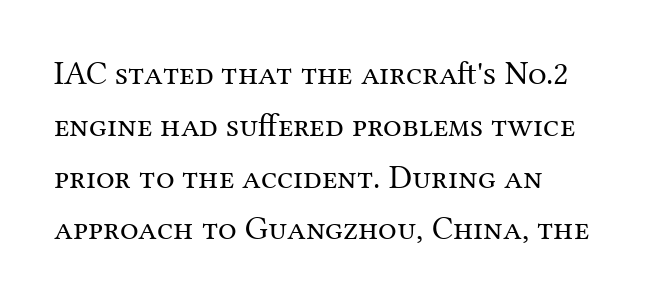
Is the letter spacing exaggerated? No — it looks like the ordinary default. A typesetter would mark this as roman, not italic. The paragraph has a hard left edge and a soft right edge. Unlike a clean sans, this face finishes its strokes with serifs. Character widths vary here, with narrow letters taking less room than wide ones. Quick note: underline off.
